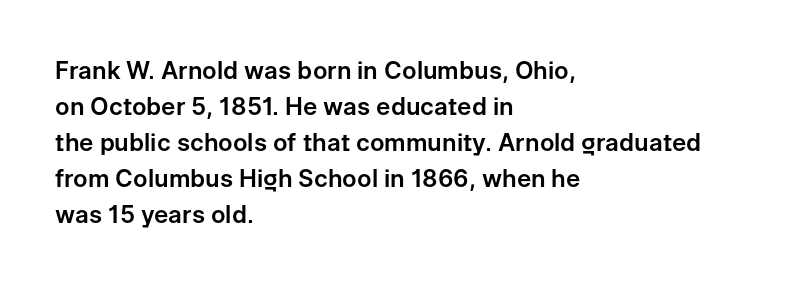
{"italic": "no", "underline": "no", "align": "left", "line_spacing": "normal", "line_spacing_ratio": 1.5, "letter_spacing": "normal", "letter_spacing_em": 0.0, "glyph_px": 24}
